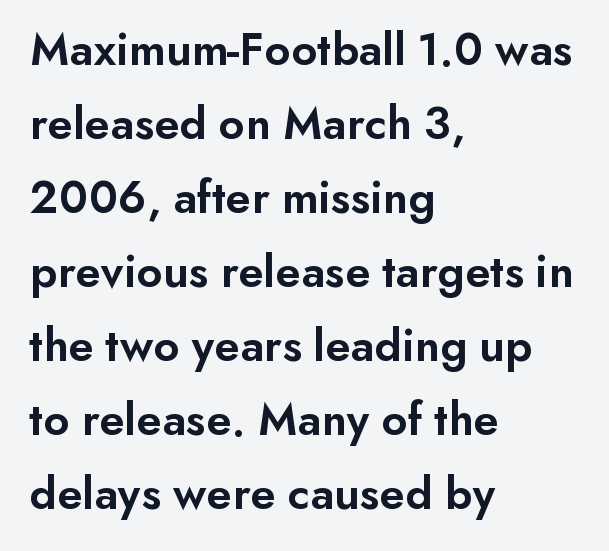
{"serif": "no", "italic": "no", "bold": "semi", "weight": "semibold", "width": "normal", "stroke_contrast": "low", "x_height": "small", "monospaced": "no", "underline": "no", "align": "left", "line_spacing": "normal", "line_spacing_ratio": 1.54, "letter_spacing": "normal", "letter_spacing_em": 0.0, "glyph_px": 48}
